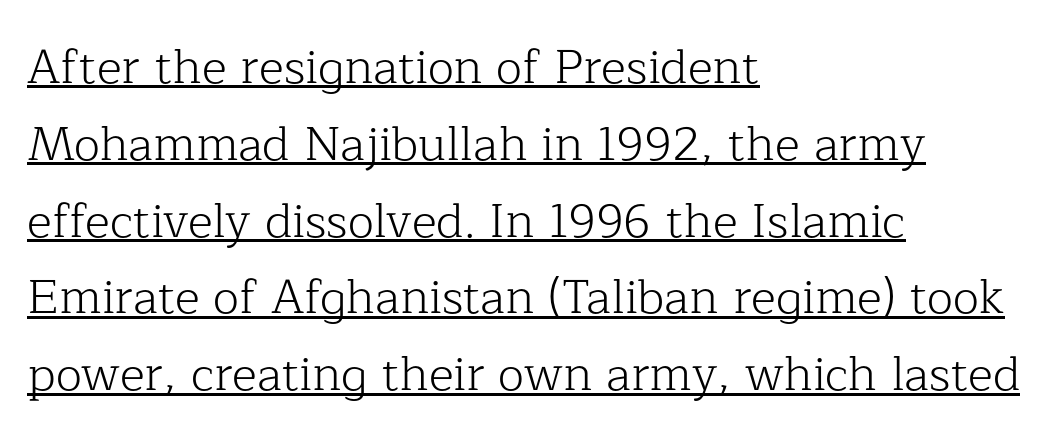
Default kerning and tracking; the words read as compact shapes. This is underlined copy, the kind a proofreader might mark for attention. The characters display serif detailing at their extremities. Proportional: the letters do not fall into vertical columns. These lines are set flush left with a ragged right edge.
